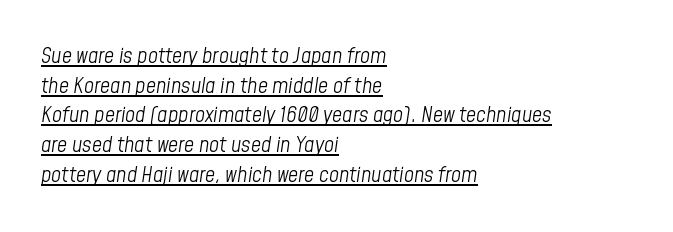
{"italic": "yes", "lean": "right", "slant_degrees": 8, "bold": "no", "underline": "yes", "align": "left", "line_spacing": "normal", "line_spacing_ratio": 1.35, "letter_spacing": "normal", "letter_spacing_em": 0.0, "glyph_px": 22}
